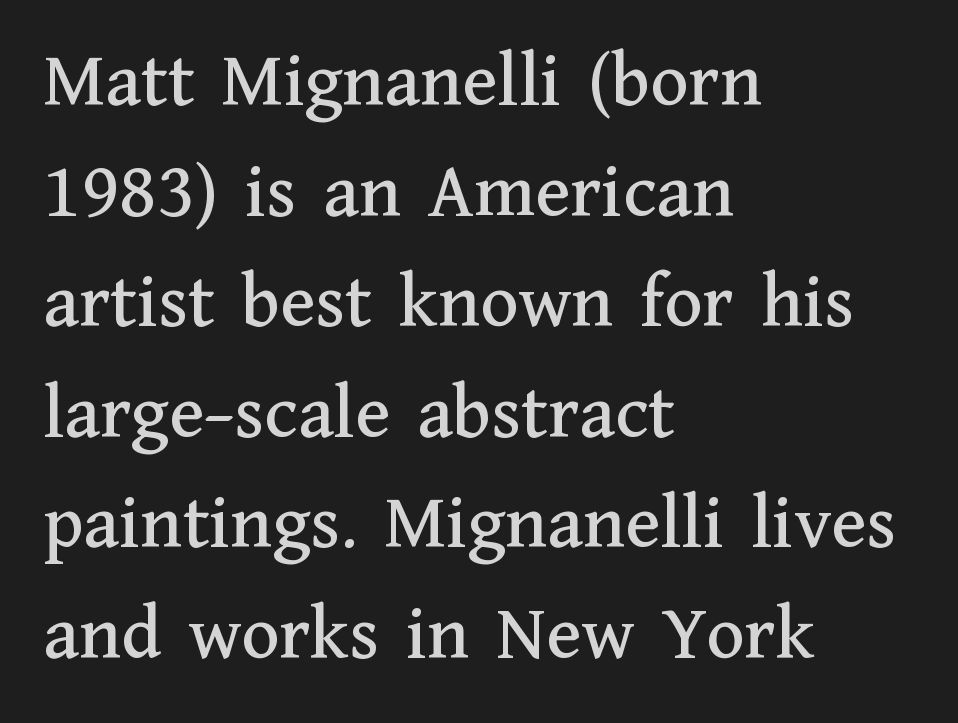
{"serif": "yes", "italic": "no", "width": "normal", "stroke_contrast": "medium", "x_height": "medium", "monospaced": "no", "underline": "no", "align": "left", "line_spacing": "normal", "line_spacing_ratio": 1.4, "letter_spacing": "normal", "letter_spacing_em": 0.0, "glyph_px": 79}
